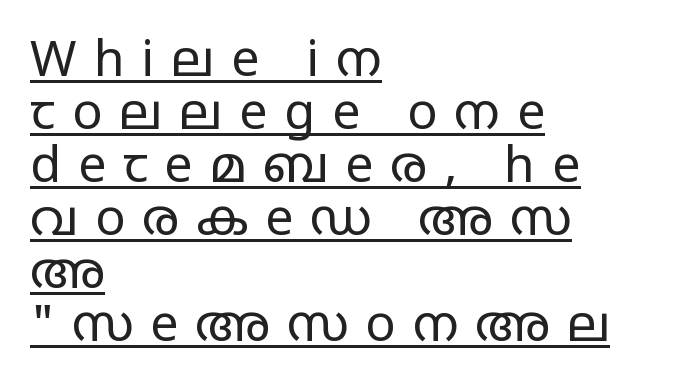
{"serif": "no", "italic": "no", "bold": "no", "weight": "regular", "width": "wide", "stroke_contrast": "low", "x_height": "large", "monospaced": "no", "underline": "yes", "align": "left", "line_spacing": "tight", "line_spacing_ratio": 1.06, "letter_spacing": "wide", "letter_spacing_em": 0.34, "glyph_px": 50}
